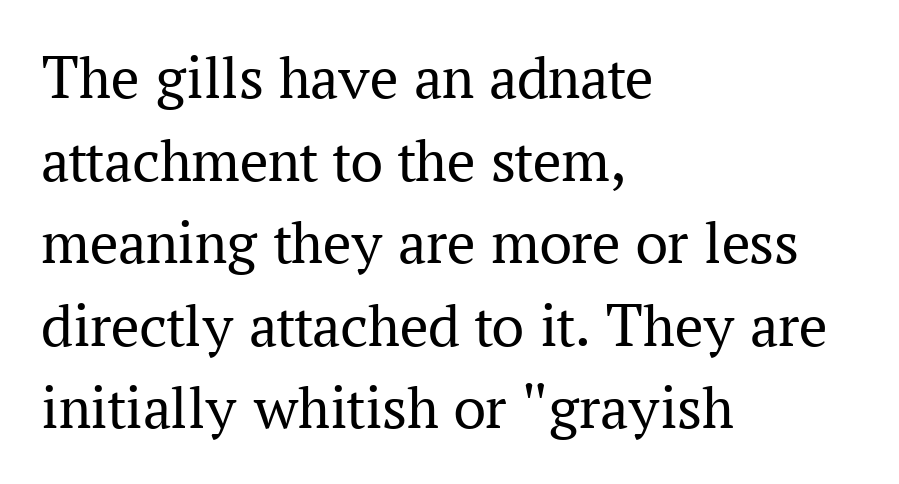
Q: Is the text bold? A: No.
Q: Is the text italic (slanted)? A: No, it is upright.
Q: Is the typeface a serif or a sans-serif typeface? A: Serif.
Q: Is the text underlined? A: No.
Q: How is the paragraph aligned? A: Left-aligned.
Q: Is the spacing between letters normal or unusually wide? A: Normal.
Q: Is the spacing between lines tight, normal or loose? A: Normal.
Q: Width (condensed, normal, or wide)? A: Normal.
Q: Stroke contrast? A: Medium.
Q: x-height? A: Medium.
Q: Monospaced? A: No.
